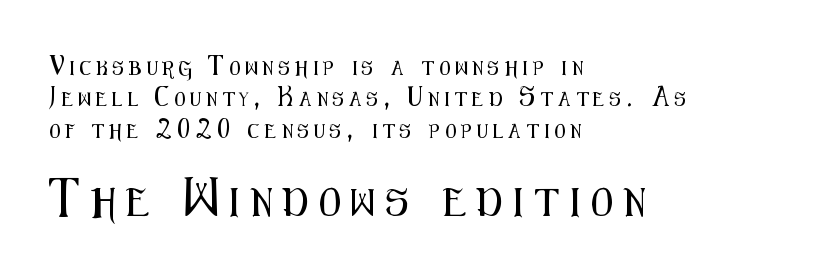
Q: Is the text italic (slanted)? A: No, it is upright.
Q: Is the text underlined? A: No.
Q: How is the paragraph aligned? A: Left-aligned.
Q: Is the spacing between letters normal or unusually wide? A: Unusually wide.
Q: Is the spacing between lines tight, normal or loose? A: Loose.
Q: Which block of text is set in a larger size, the first (top) or the second (bottom)? A: The second (bottom) one.
Q: Width (condensed, normal, or wide)? A: Condensed.
Q: Stroke contrast? A: Medium.
Q: x-height? A: Medium.
Q: Monospaced? A: No.
